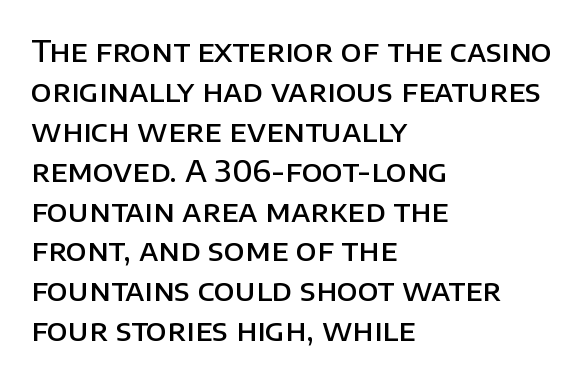
Q: Is the text bold? A: Semi-bold.
Q: Is the text italic (slanted)? A: No, it is upright.
Q: Is the typeface a serif or a sans-serif typeface? A: Sans-serif.
Q: Is the text underlined? A: No.
Q: How is the paragraph aligned? A: Left-aligned.
Q: Is the spacing between letters normal or unusually wide? A: Normal.
Q: Is the spacing between lines tight, normal or loose? A: Normal.
Q: Width (condensed, normal, or wide)? A: Normal.
Q: Stroke contrast? A: Low.
Q: x-height? A: Large.
Q: Monospaced? A: No.
